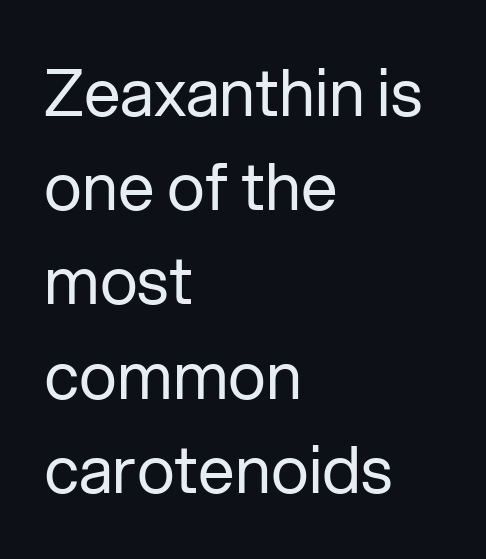
Type without underlining. Layout note: lines flush left. Notice how descenders clear the ascenders below comfortably — that's standard leading. These glyphs show unthickened strokes, regular width or finer.
